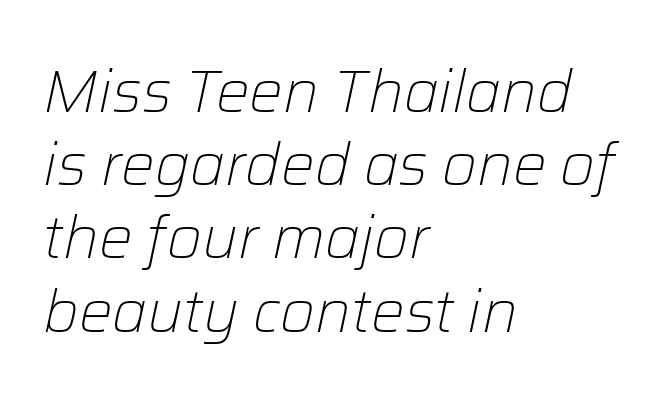
{"italic": "yes", "lean": "right", "slant_degrees": 12, "bold": "no", "weight": "light", "width": "normal", "stroke_contrast": "low", "x_height": "medium", "monospaced": "no", "underline": "no", "align": "left", "line_spacing_ratio": 1.22, "letter_spacing": "normal", "letter_spacing_em": 0.0, "glyph_px": 60}
